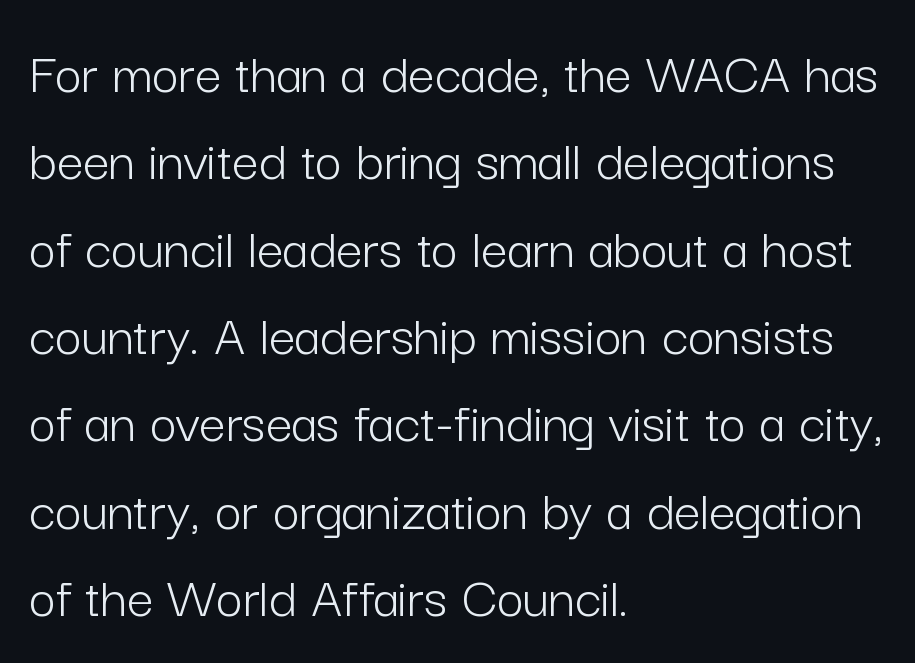
{"serif": "no", "italic": "no", "bold": "no", "weight": "light", "width": "normal", "stroke_contrast": "low", "x_height": "medium", "monospaced": "no", "underline": "no", "align": "left", "line_spacing": "normal", "line_spacing_ratio": 1.48, "letter_spacing": "normal", "letter_spacing_em": 0.0, "glyph_px": 59}
